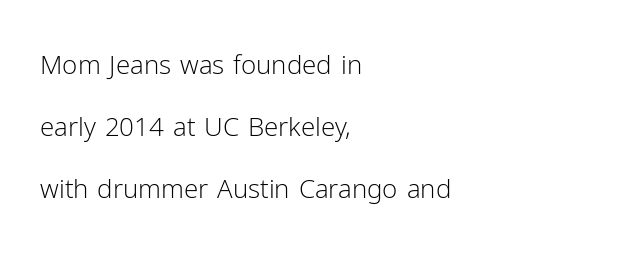
{"italic": "no", "bold": "no", "underline": "no", "align": "left", "line_spacing": "loose", "line_spacing_ratio": 2.39, "letter_spacing": "normal", "letter_spacing_em": 0.0, "glyph_px": 26}
